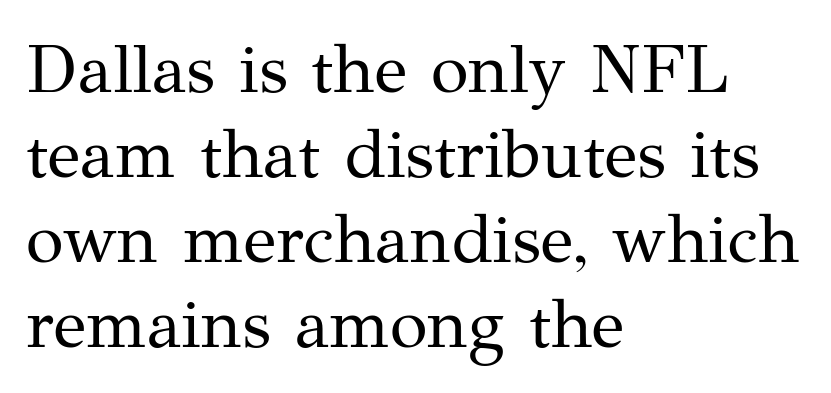
The image shows 69 px regular-weight serif type, upright; set left-aligned, line spacing 1.23x, normal letter spacing, not underlined; medium stroke contrast and a medium x-height.
